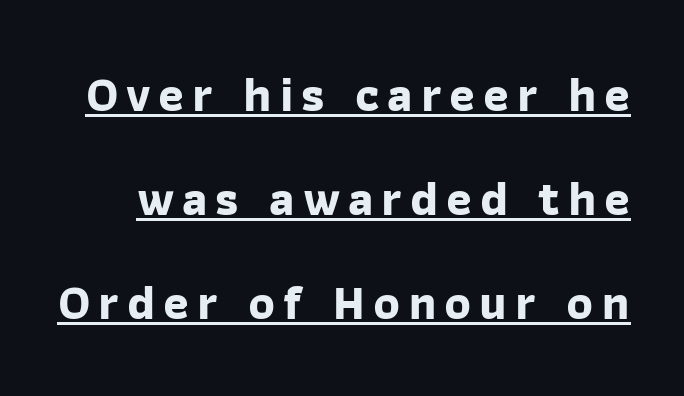
The image shows 49 px bold sans-serif type; set loose line spacing (2.12x), underlined; low stroke contrast and a medium x-height.
